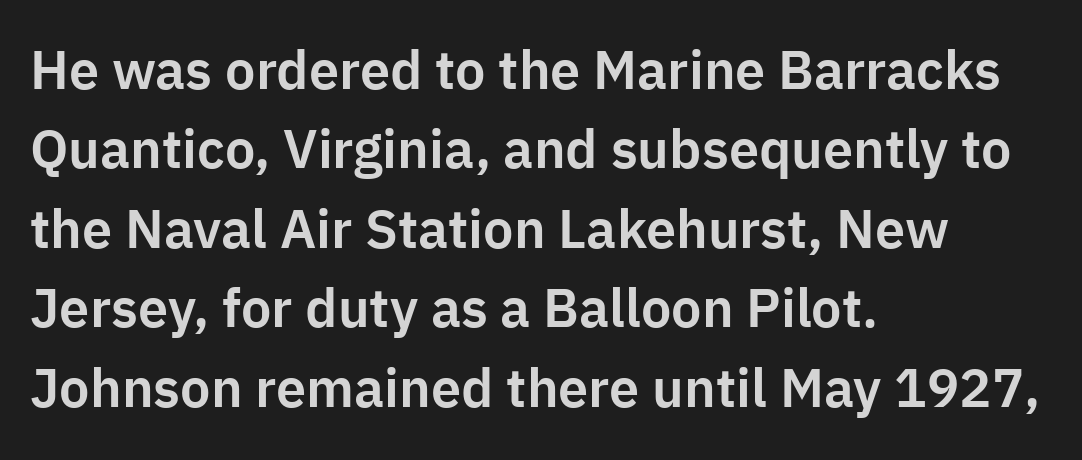
The image shows 54 px sans-serif type, upright; set left-aligned, normal line spacing (1.47x), normal letter spacing, not underlined; low stroke contrast and a medium x-height.
